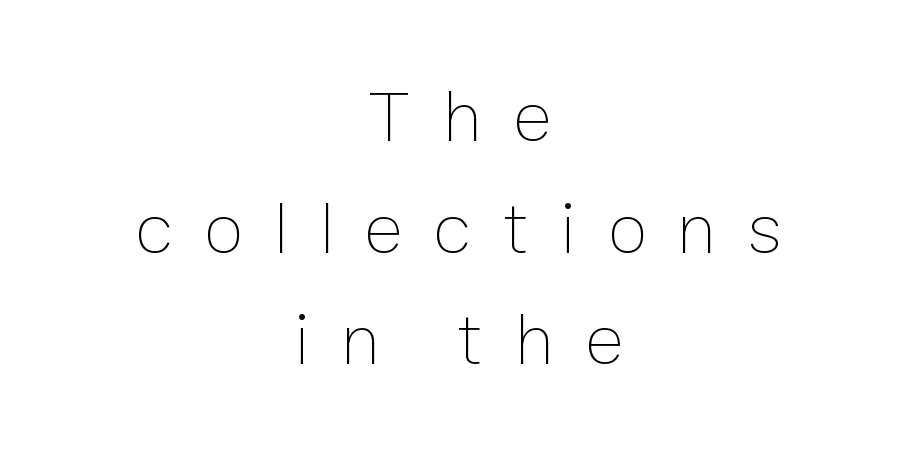
The image shows 73 px thin type, upright; set centered, normal line spacing (1.53x), unusually wide letter spacing (+0.42 em), not underlined; low stroke contrast and a medium x-height.
